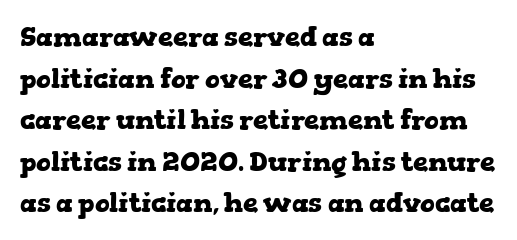
This sample keeps an unexceptional amount of space between lines. Which margin do the lines hug? The left one — the right edge is uneven. The specimen omits any rule beneath the text block's lines. Students, note that the glyphs here touch the page at normal intervals. This is heavy type, rendered in bold.
